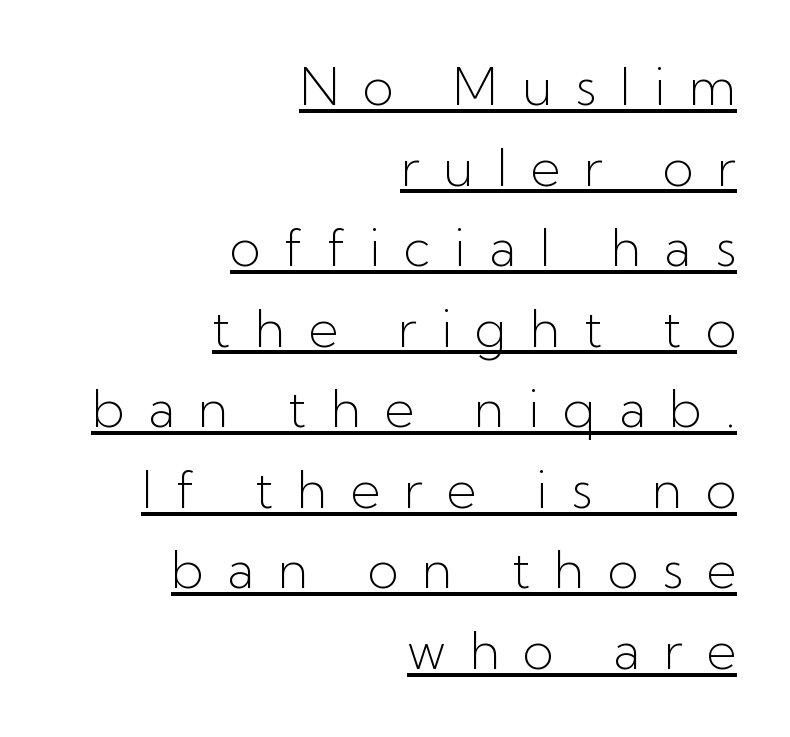
The image shows 51 px light sans-serif type, upright; set right-aligned, normal line spacing (1.58x), unusually wide letter spacing (+0.46 em), underlined; low stroke contrast and a medium x-height.
